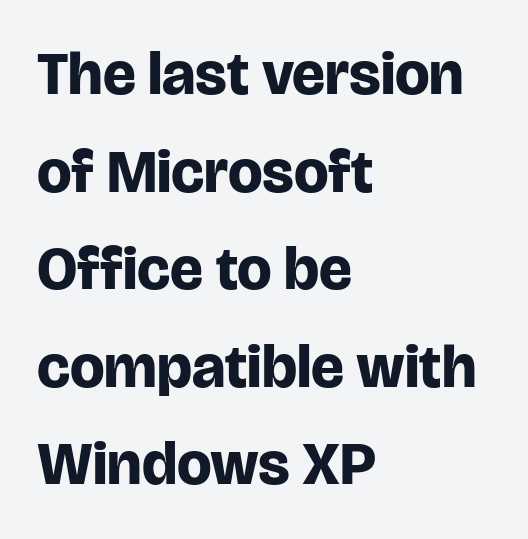
{"serif": "no", "italic": "no", "bold": "yes", "weight": "bold", "width": "normal", "stroke_contrast": "low", "x_height": "large", "monospaced": "no", "underline": "no", "align": "left", "line_spacing": "normal", "line_spacing_ratio": 1.6, "letter_spacing": "normal", "letter_spacing_em": 0.0, "glyph_px": 61}
